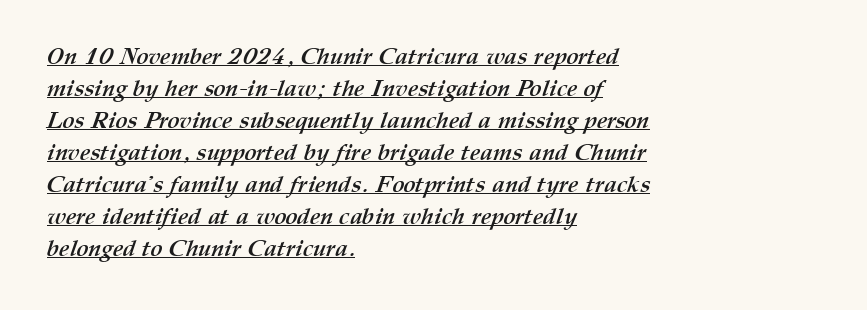
{"bold": "yes", "underline": "yes", "align": "left", "line_spacing": "normal", "line_spacing_ratio": 1.39, "letter_spacing": "normal", "letter_spacing_em": 0.0, "glyph_px": 23}
